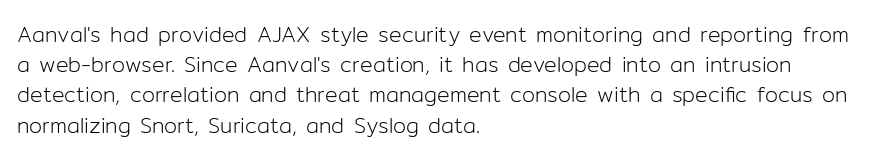
Regarding leading, the lines here are spaced in the standard way. Underline: absent. A classic flush-left, rag-right setting is used for this passage. Every character sits straight up, as roman type does.
